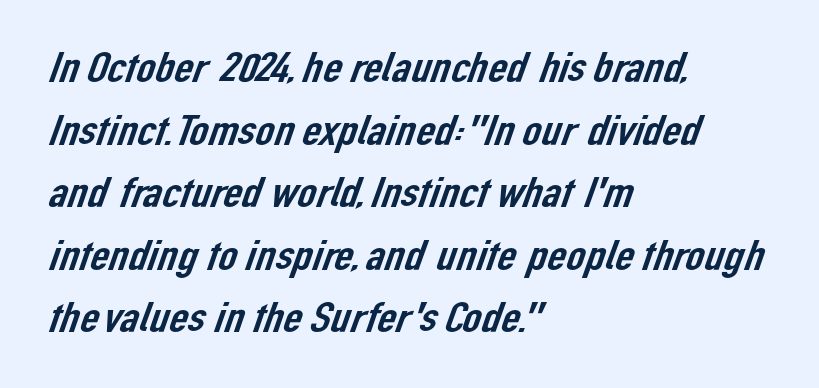
Q: Is the typeface a serif or a sans-serif typeface? A: Sans-serif.
Q: Is the text underlined? A: No.
Q: How is the paragraph aligned? A: Left-aligned.
Q: Is the spacing between letters normal or unusually wide? A: Normal.
Q: Is the spacing between lines tight, normal or loose? A: Normal.
Q: Width (condensed, normal, or wide)? A: Normal.
Q: Stroke contrast? A: Low.
Q: x-height? A: Medium.
Q: Monospaced? A: No.
